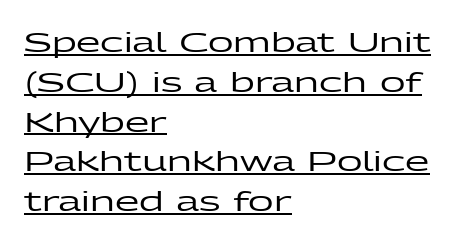
{"serif": "no", "italic": "no", "width": "wide", "stroke_contrast": "low", "x_height": "medium", "monospaced": "no", "underline": "yes", "align": "left", "line_spacing": "normal", "line_spacing_ratio": 1.42, "letter_spacing": "normal", "letter_spacing_em": 0.0, "glyph_px": 28}
